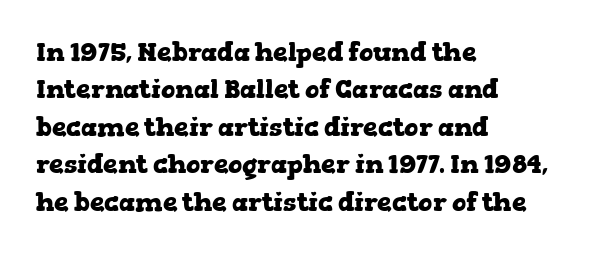
The image shows 26 px bold type, upright; set left-aligned, normal line spacing (1.44x), normal letter spacing, not underlined.
